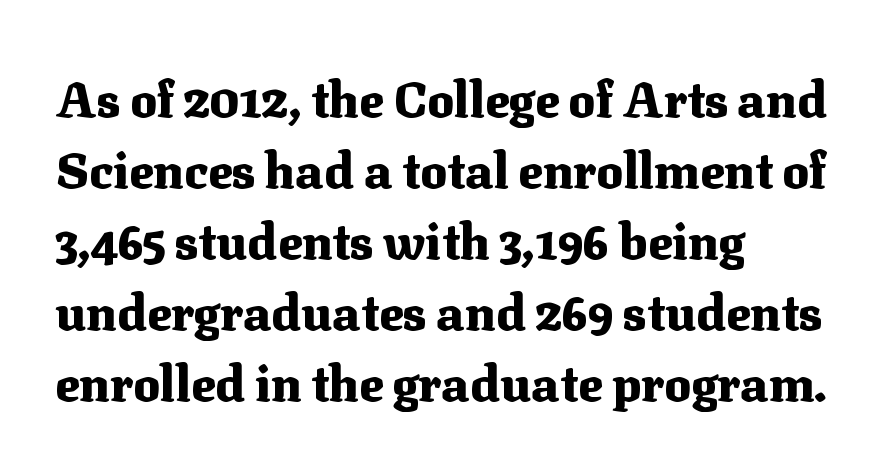
{"serif": "yes", "italic": "no", "bold": "yes", "weight": "heavy", "width": "normal", "stroke_contrast": "medium", "x_height": "medium", "monospaced": "no", "underline": "no", "align": "left", "line_spacing": "normal", "line_spacing_ratio": 1.42, "letter_spacing": "normal", "letter_spacing_em": 0.0, "glyph_px": 50}
